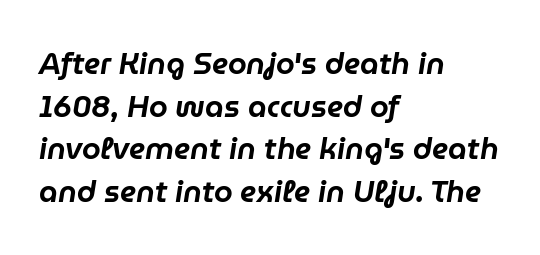
{"italic": "yes", "lean": "right", "slant_degrees": 9, "width": "normal", "stroke_contrast": "low", "x_height": "medium", "monospaced": "no", "underline": "no", "align": "left", "line_spacing": "normal", "line_spacing_ratio": 1.42, "letter_spacing": "normal", "letter_spacing_em": 0.0, "glyph_px": 30}
